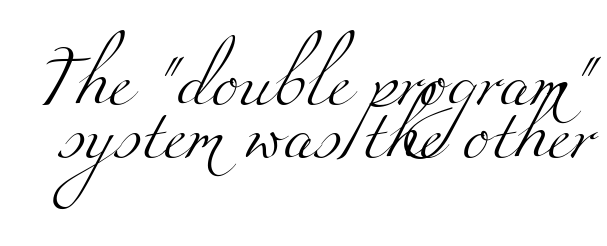
The image shows 51 px light, wide type; set tight line spacing (1.03x), normal letter spacing, not underlined; medium stroke contrast and a small x-height.
